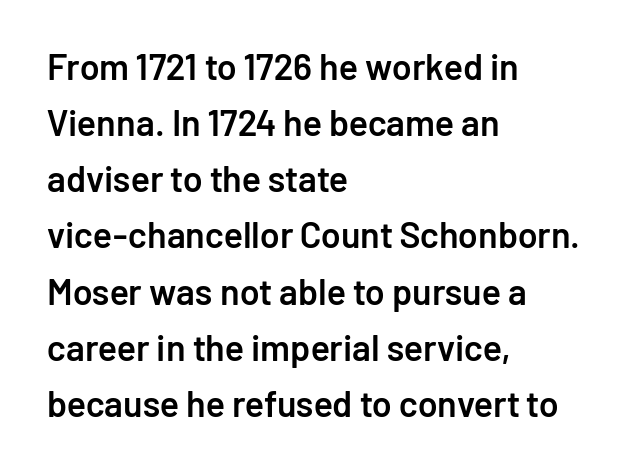
Q: Is the text bold? A: Semi-bold.
Q: Is the text italic (slanted)? A: No, it is upright.
Q: Is the typeface a serif or a sans-serif typeface? A: Sans-serif.
Q: Is the text underlined? A: No.
Q: How is the paragraph aligned? A: Left-aligned.
Q: Is the spacing between letters normal or unusually wide? A: Normal.
Q: Is the spacing between lines tight, normal or loose? A: Normal.
Q: Width (condensed, normal, or wide)? A: Normal.
Q: Stroke contrast? A: Low.
Q: x-height? A: Medium.
Q: Monospaced? A: No.
